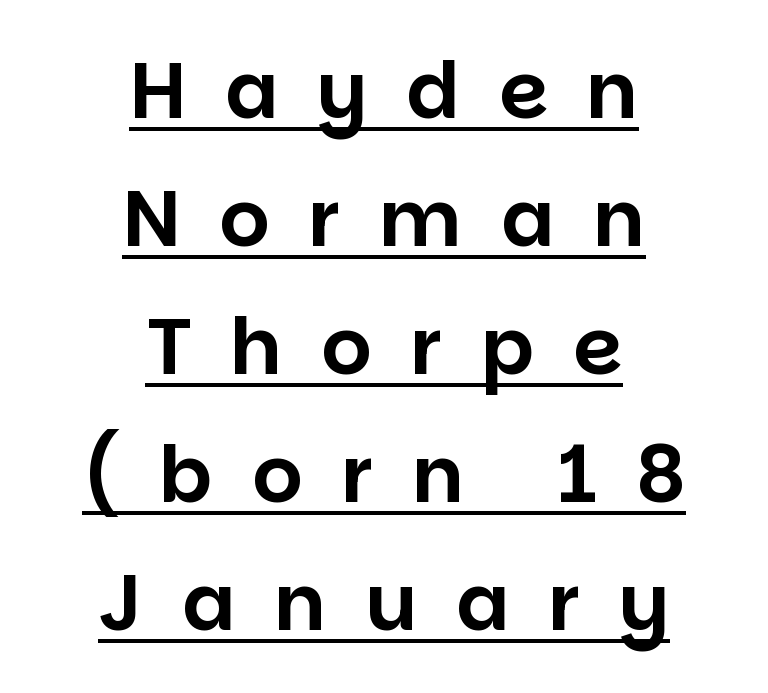
{"serif": "no", "italic": "no", "width": "normal", "stroke_contrast": "low", "x_height": "large", "monospaced": "no", "underline": "yes", "align": "center", "line_spacing": "normal", "line_spacing_ratio": 1.62, "letter_spacing": "wide", "letter_spacing_em": 0.49, "glyph_px": 79}
